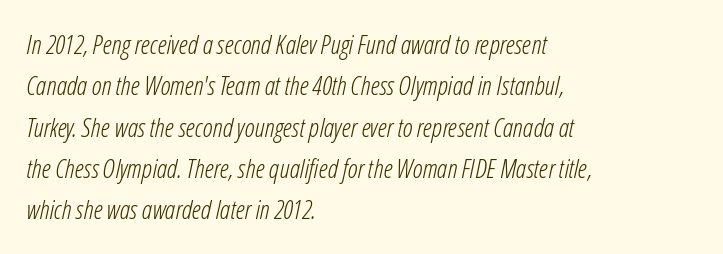
The image shows 26 px text type, italic (leaning right); set left-aligned, normal line spacing (1.59x), normal letter spacing, not underlined.
